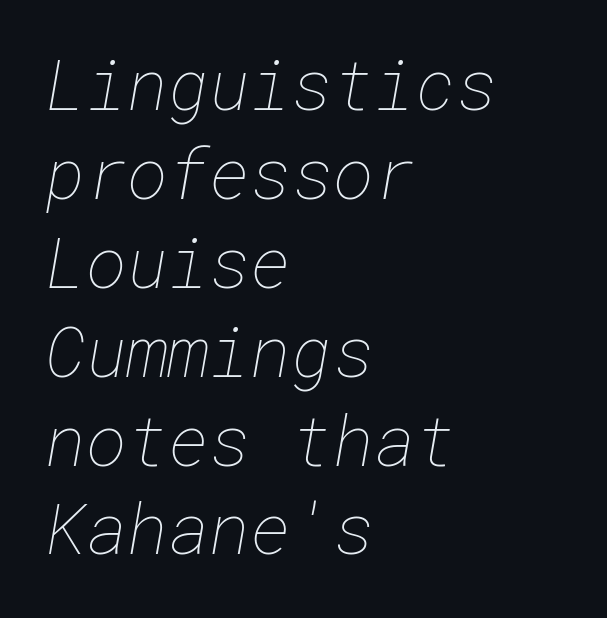
Q: Is the text bold? A: No.
Q: Is the text underlined? A: No.
Q: How is the paragraph aligned? A: Left-aligned.
Q: Is the spacing between letters normal or unusually wide? A: Normal.
Q: Is the spacing between lines tight, normal or loose? A: Normal.
Q: Width (condensed, normal, or wide)? A: Normal.
Q: Stroke contrast? A: Low.
Q: x-height? A: Medium.
